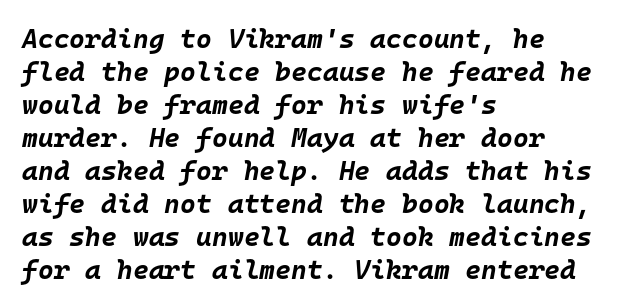
{"italic": "yes", "lean": "right", "slant_degrees": 10, "bold": "yes", "underline": "no", "align": "left", "line_spacing_ratio": 1.22, "letter_spacing": "normal", "letter_spacing_em": 0.0, "glyph_px": 27}
